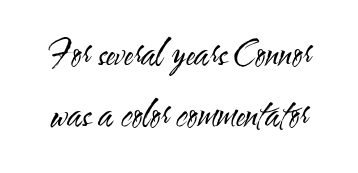
The image shows 35 px regular-weight, condensed sans-serif type; set line spacing 1.75x, normal letter spacing, not underlined; medium stroke contrast and a small x-height.
